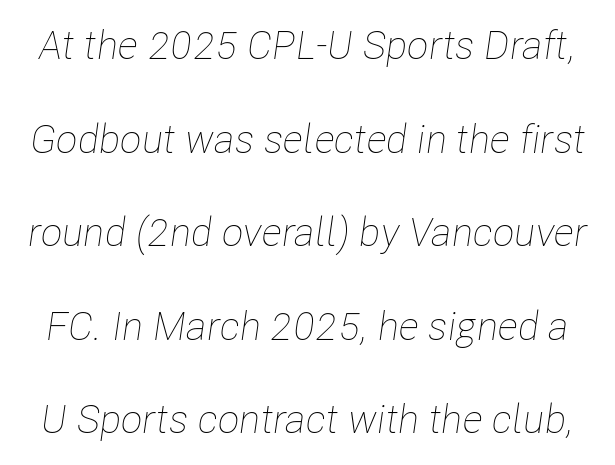
The image shows 40 px thin, condensed type, italic (leaning right); set loose line spacing (2.34x), normal letter spacing, not underlined; low stroke contrast and a medium x-height.
